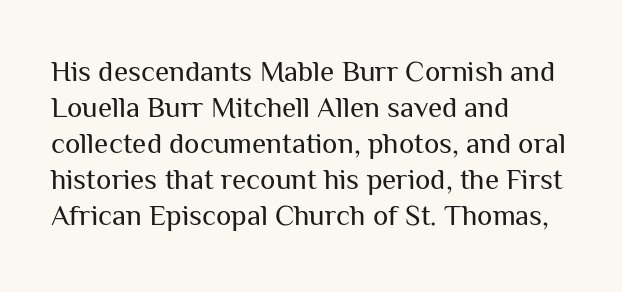
{"serif": "no", "italic": "no", "bold": "no", "weight": "regular", "width": "normal", "stroke_contrast": "medium", "x_height": "medium", "monospaced": "no", "underline": "no", "align": "left", "line_spacing_ratio": 1.24, "letter_spacing": "normal", "letter_spacing_em": 0.0, "glyph_px": 29}
